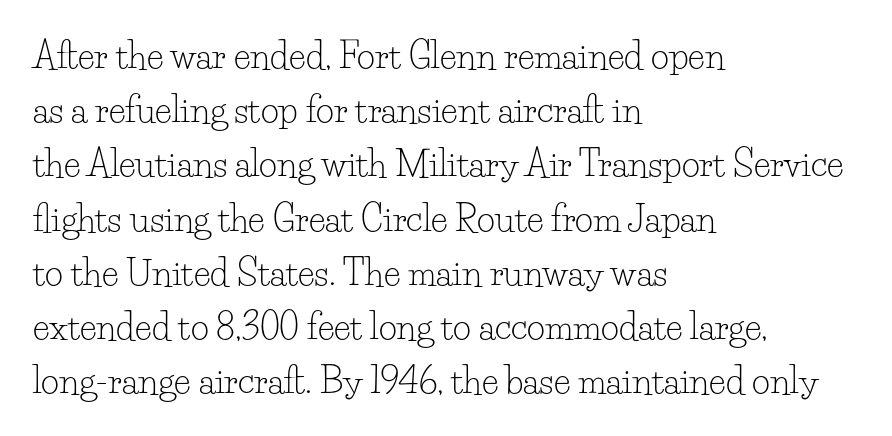
{"serif": "yes", "italic": "no", "bold": "no", "weight": "light", "width": "normal", "stroke_contrast": "low", "x_height": "small", "monospaced": "no", "underline": "no", "align": "left", "line_spacing": "normal", "line_spacing_ratio": 1.55, "letter_spacing": "normal", "letter_spacing_em": 0.0, "glyph_px": 35}
